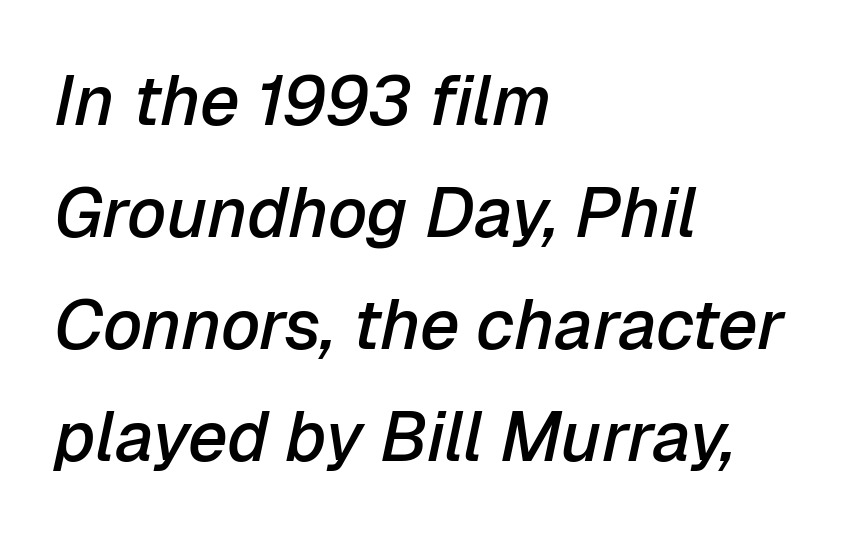
Q: Is the text bold? A: Semi-bold.
Q: Is the text italic (slanted)? A: Yes, it leans right by about 12 degrees.
Q: Is the text underlined? A: No.
Q: How is the paragraph aligned? A: Left-aligned.
Q: Is the spacing between letters normal or unusually wide? A: Normal.
Q: Is the spacing between lines tight, normal or loose? A: Normal.
Q: Width (condensed, normal, or wide)? A: Normal.
Q: Stroke contrast? A: Low.
Q: x-height? A: Medium.
Q: Monospaced? A: No.
